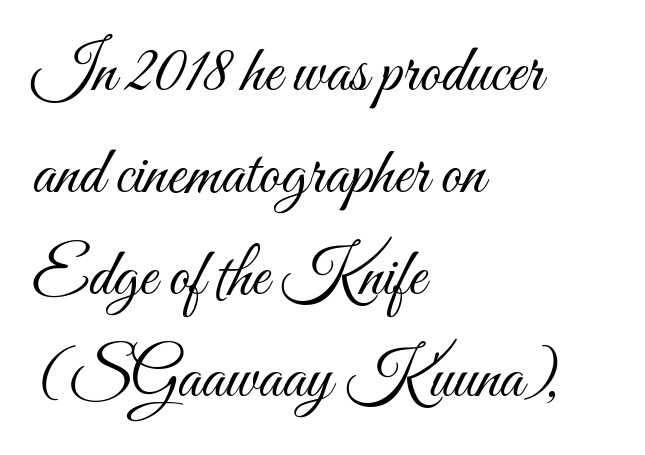
The image shows 67 px light, condensed type; set left-aligned, normal line spacing (1.52x), normal letter spacing, not underlined; medium stroke contrast and a small x-height.
